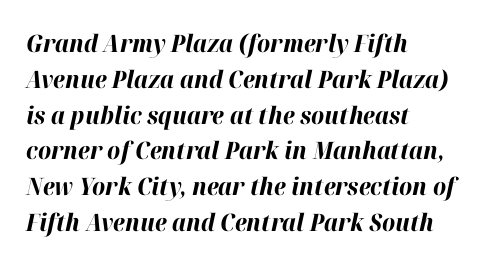
Q: Is the text bold? A: Yes.
Q: Is the text italic (slanted)? A: Yes, it leans right by about 12 degrees.
Q: Is the text underlined? A: No.
Q: How is the paragraph aligned? A: Left-aligned.
Q: Is the spacing between letters normal or unusually wide? A: Normal.
Q: Is the spacing between lines tight, normal or loose? A: Normal.
